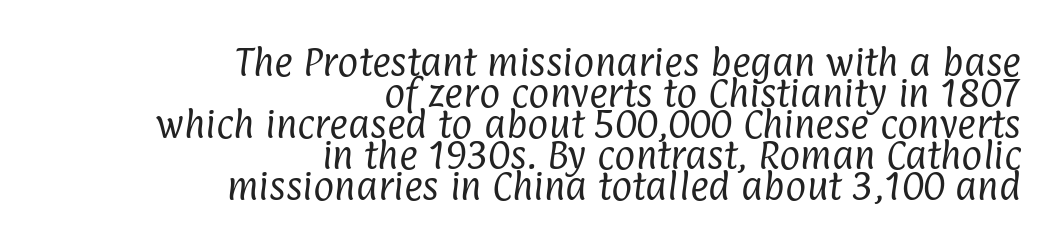
{"serif": "no", "bold": "no", "weight": "regular", "width": "condensed", "stroke_contrast": "low", "x_height": "medium", "monospaced": "no", "underline": "no", "align": "right", "line_spacing": "tight", "line_spacing_ratio": 0.97, "letter_spacing": "normal", "letter_spacing_em": 0.0, "glyph_px": 32}
